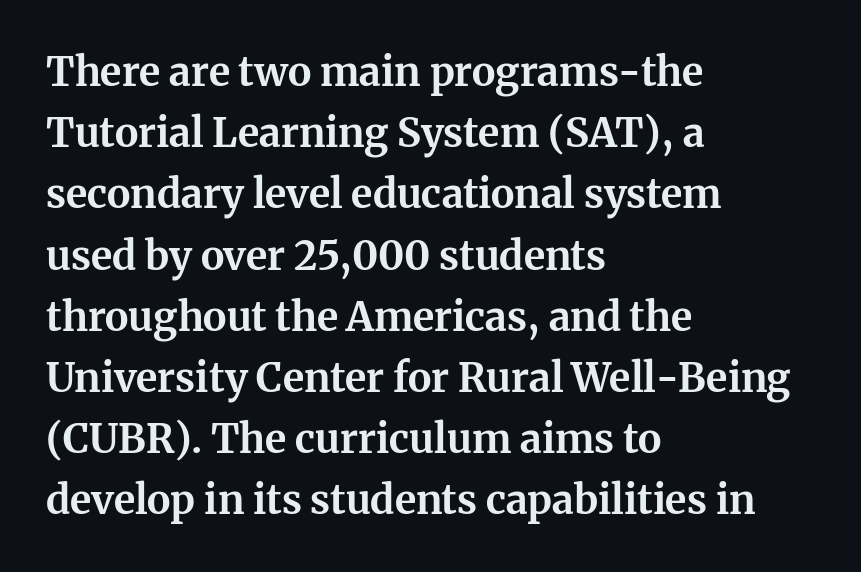
Q: Is the text bold? A: Yes.
Q: Is the text italic (slanted)? A: No, it is upright.
Q: Is the typeface a serif or a sans-serif typeface? A: Serif.
Q: Is the text underlined? A: No.
Q: How is the paragraph aligned? A: Left-aligned.
Q: Is the spacing between letters normal or unusually wide? A: Normal.
Q: Is the spacing between lines tight, normal or loose? A: Normal.
Q: Width (condensed, normal, or wide)? A: Normal.
Q: Stroke contrast? A: Medium.
Q: x-height? A: Medium.
Q: Monospaced? A: No.
